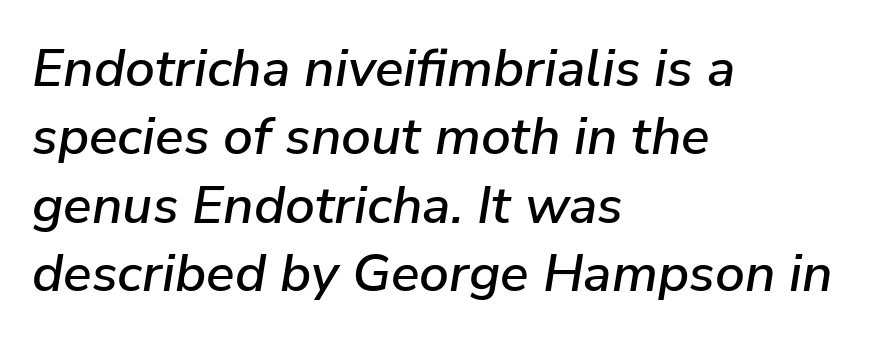
This sample has the flowing, uneven cadence of proportional lettering. A classic flush-left, rag-right setting is used for this passage. The strip under each line holds only bare page. Observe the lean: these are italic letterforms.
